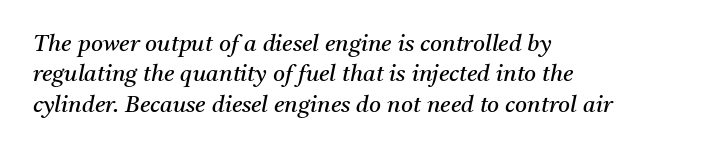
The typography opts for an oblique posture over an upright one. Characters follow at the spacing the type designer built in. This reads as an unemphasized weight, regular at the heaviest. Normally led — the rows are evenly, conventionally spaced. Letters rest on an invisible, unmarked baseline.
